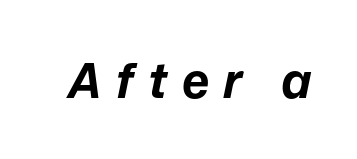
Q: Is the text bold? A: Yes.
Q: Is the text italic (slanted)? A: Yes, it leans right by about 12 degrees.
Q: Is the text underlined? A: No.
Q: Is the spacing between letters normal or unusually wide? A: Unusually wide.
Q: Width (condensed, normal, or wide)? A: Normal.
Q: Stroke contrast? A: Low.
Q: x-height? A: Medium.
Q: Monospaced? A: No.
